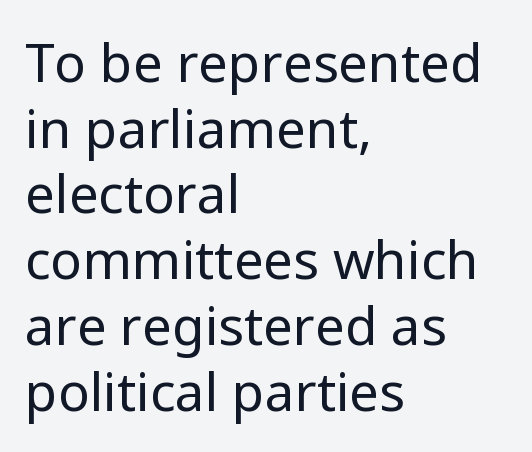
This sample uses a sans-serif face. Summary of weight: not heavy and not bold. The lines in this sample share a left origin and differ only in where they stop. Compared with typical body copy, the letter spacing here is the same. You can tell it's not italic because the verticals are truly vertical. Here the designer chose a conventional face with non-uniform glyph widths.
